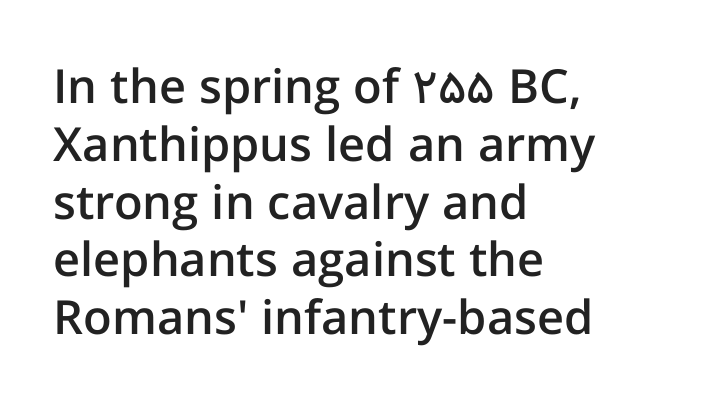
{"serif": "no", "italic": "no", "bold": "semi", "weight": "semibold", "width": "normal", "stroke_contrast": "low", "x_height": "medium", "monospaced": "no", "underline": "no", "align": "left", "line_spacing_ratio": 1.23, "letter_spacing": "normal", "letter_spacing_em": 0.0, "glyph_px": 47}
